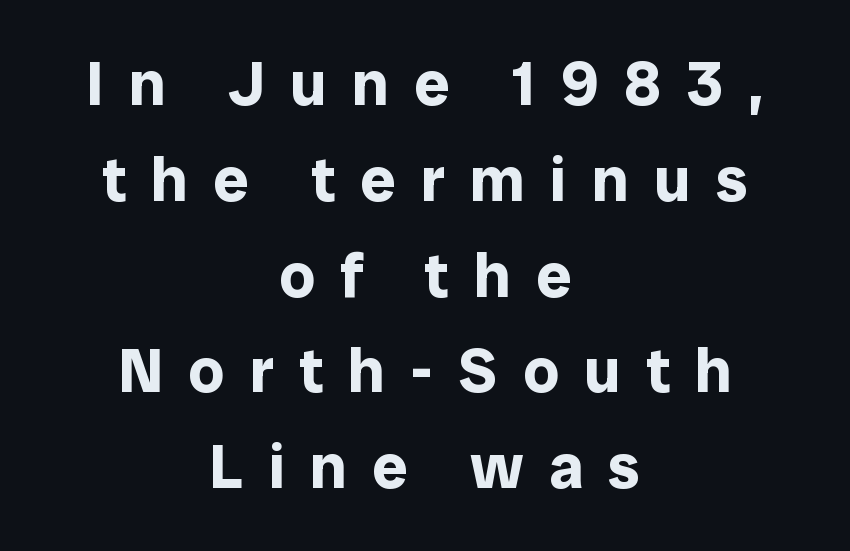
The image shows 63 px bold sans-serif type, upright; set centered, normal line spacing (1.52x), unusually wide letter spacing (+0.4 em), not underlined; low stroke contrast and a medium x-height.
